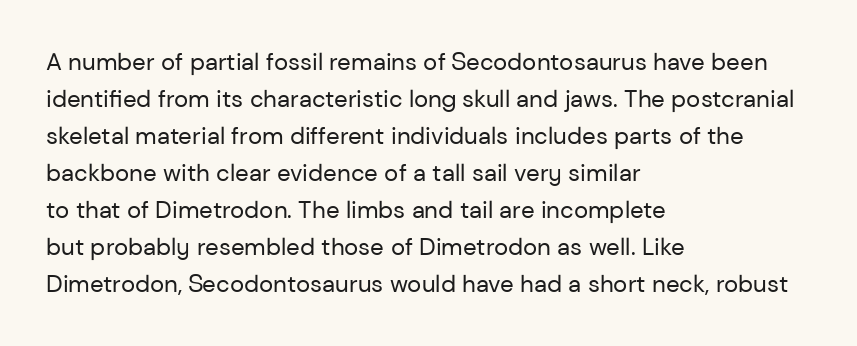
Q: Is the text bold? A: No.
Q: Is the text italic (slanted)? A: No, it is upright.
Q: Is the text underlined? A: No.
Q: How is the paragraph aligned? A: Left-aligned.
Q: Is the spacing between letters normal or unusually wide? A: Normal.
Q: Is the spacing between lines tight, normal or loose? A: Normal.
